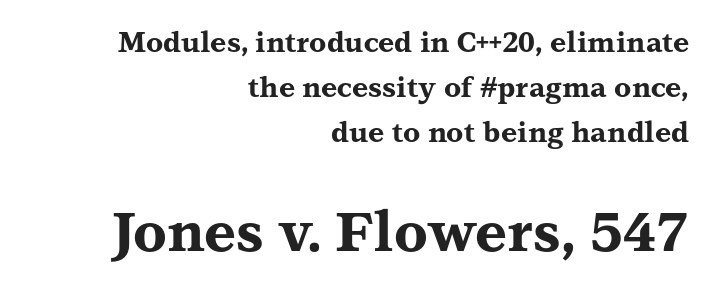
{"serif": "yes", "italic": "no", "bold": "yes", "weight": "bold", "width": "wide", "stroke_contrast": "medium", "x_height": "medium", "monospaced": "no", "underline": "no", "align": "right", "line_spacing": "normal", "line_spacing_ratio": 1.6, "letter_spacing": "normal", "letter_spacing_em": 0.0, "larger_block": "second", "size_ratio": 1.96, "glyph_px": 55}
